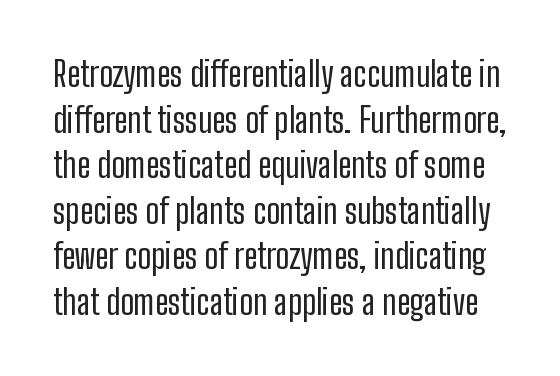
{"serif": "no", "italic": "no", "bold": "no", "weight": "regular", "width": "condensed", "stroke_contrast": "low", "x_height": "medium", "monospaced": "no", "underline": "no", "line_spacing": "normal", "line_spacing_ratio": 1.34, "letter_spacing": "normal", "letter_spacing_em": 0.0, "glyph_px": 34}
